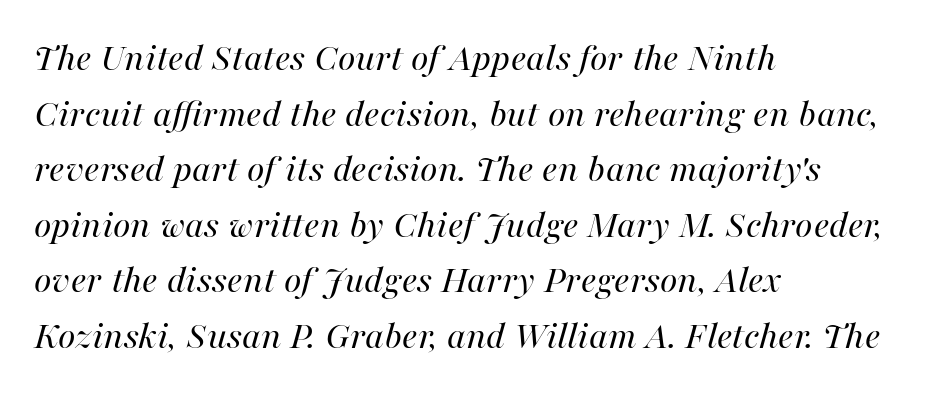
{"italic": "yes", "lean": "right", "slant_degrees": 16, "bold": "no", "weight": "regular", "width": "normal", "stroke_contrast": "high", "x_height": "medium", "monospaced": "no", "underline": "no", "align": "left", "line_spacing": "normal", "line_spacing_ratio": 1.39, "letter_spacing": "normal", "letter_spacing_em": 0.0, "glyph_px": 40}
